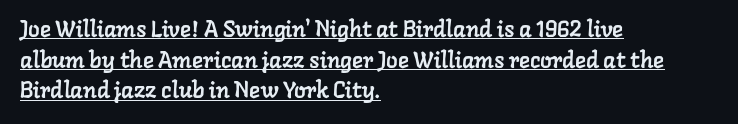
You can see a thin bar hugging the bottom of the glyphs. The block of text has a typical density, with ordinary space between rows. Short note: letters normally spaced. These lines stack with their left ends in a neat column.
